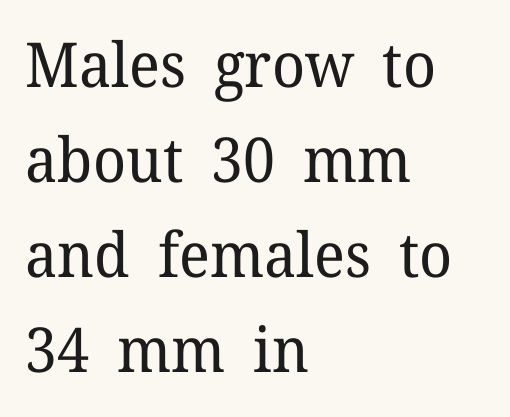
The cut favours lightness, reaching ordinary text weight at its darkest. Varying glyph widths throughout — classic text-font behaviour. Nobody drew a line under any word here. The letters stand straight up with perfectly vertical stems. You could call the tracking neutral — neither tight nor loose. One glance says typical: line gaps are just what's usual.
